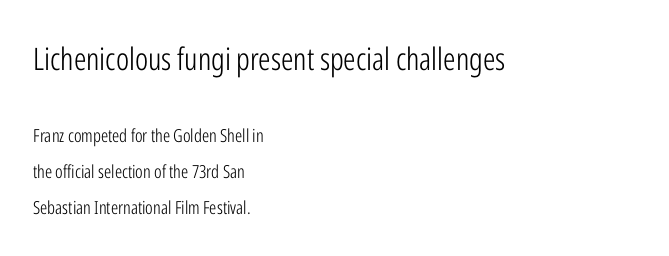
The image shows 31 px light, condensed sans-serif type, upright; set left-aligned, loose line spacing (2.0x), normal letter spacing, not underlined; the first (top) block is 1.72x larger; low stroke contrast and a medium x-height.
